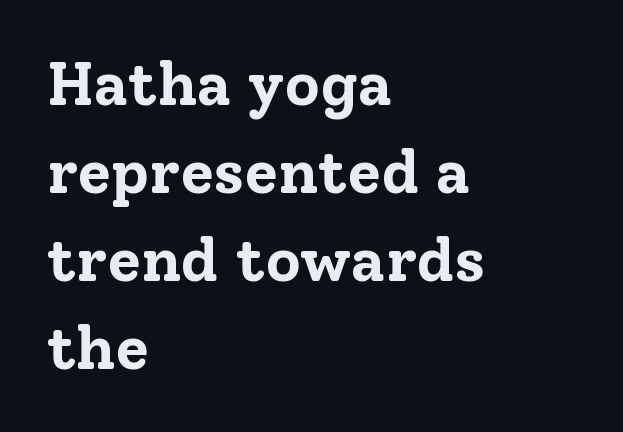
Line spacing here is normal. Think of a printed novel: that variable character pitch is what you see here. The line texture is even and compact thanks to regular tracking. Letters rest on an invisible, unmarked baseline.
